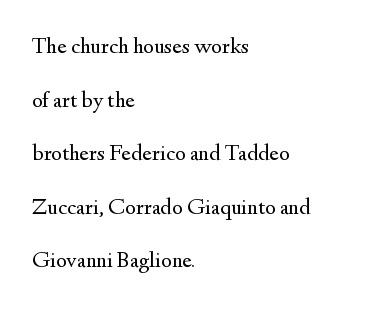
The image shows 23 px text type, upright; set left-aligned, loose line spacing (2.33x), normal letter spacing, not underlined.
